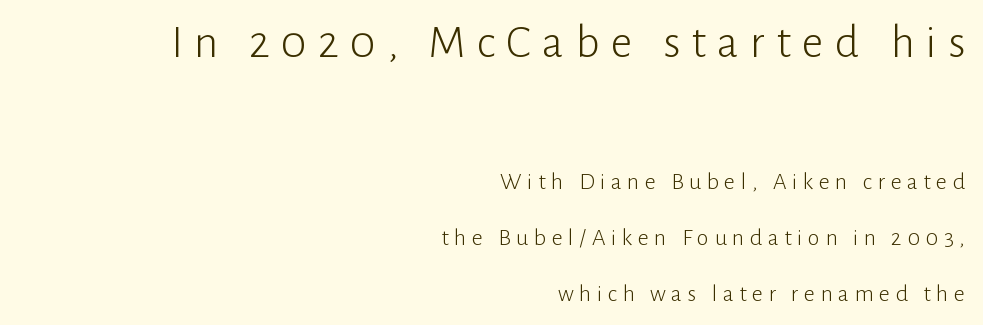
Q: Is the text bold? A: No.
Q: Is the text italic (slanted)? A: No, it is upright.
Q: Is the typeface a serif or a sans-serif typeface? A: Sans-serif.
Q: Is the text underlined? A: No.
Q: How is the paragraph aligned? A: Right-aligned.
Q: Is the spacing between letters normal or unusually wide? A: Unusually wide.
Q: Is the spacing between lines tight, normal or loose? A: Loose.
Q: Which block of text is set in a larger size, the first (top) or the second (bottom)? A: The first (top) one.
Q: Width (condensed, normal, or wide)? A: Normal.
Q: Stroke contrast? A: Low.
Q: x-height? A: Medium.
Q: Monospaced? A: No.
